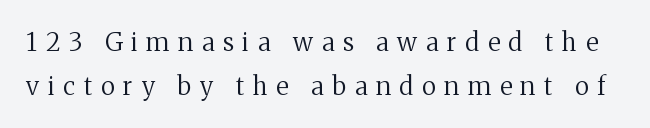
The gap between lines stays unmarked. No extra ink here — the face is not bold. Inter-character spacing is expanded well beyond the font's built-in metrics. Upright lettering throughout.
